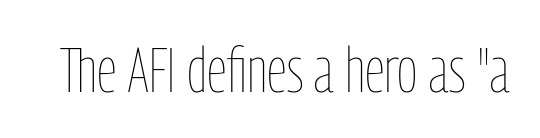
Q: Is the text bold? A: No.
Q: Is the text italic (slanted)? A: No, it is upright.
Q: Is the text underlined? A: No.
Q: Is the spacing between letters normal or unusually wide? A: Normal.
Q: Width (condensed, normal, or wide)? A: Condensed.
Q: Stroke contrast? A: Low.
Q: x-height? A: Medium.
Q: Monospaced? A: No.
